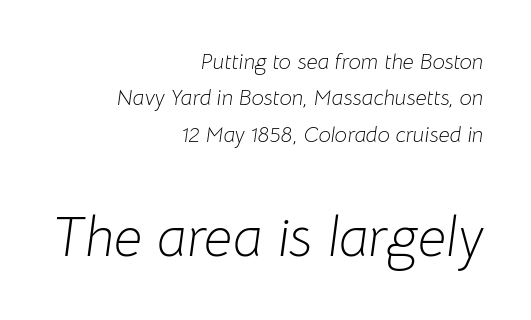
The image shows 56 px light type, italic (leaning right); set right-aligned, normal line spacing (1.65x), normal letter spacing, not underlined; the second (bottom) block is 2.55x larger; low stroke contrast and a medium x-height.
